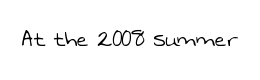
{"bold": "no", "underline": "no", "letter_spacing": "normal", "letter_spacing_em": 0.0, "glyph_px": 25}
